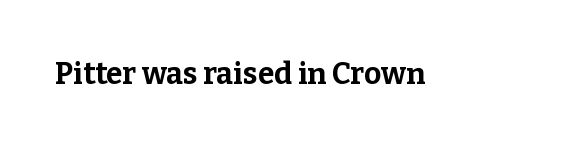
The image shows 30 px bold serif type, upright; set normal letter spacing, not underlined; low stroke contrast and a medium x-height.
